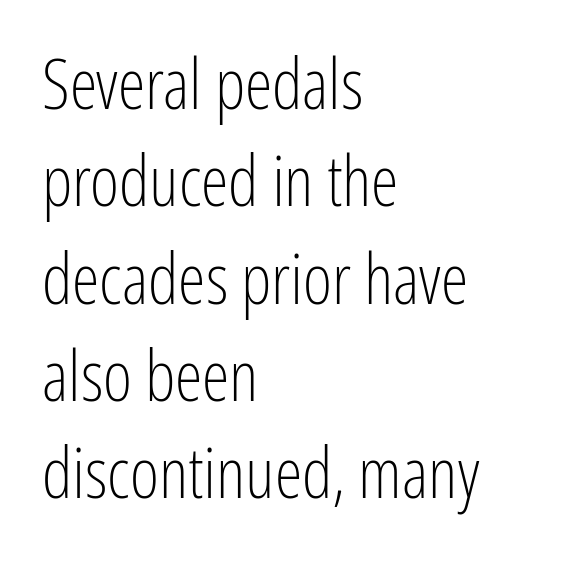
{"serif": "no", "italic": "no", "bold": "no", "weight": "light", "width": "condensed", "stroke_contrast": "low", "x_height": "medium", "monospaced": "no", "underline": "no", "align": "left", "line_spacing": "normal", "line_spacing_ratio": 1.39, "letter_spacing": "normal", "letter_spacing_em": 0.0, "glyph_px": 70}
